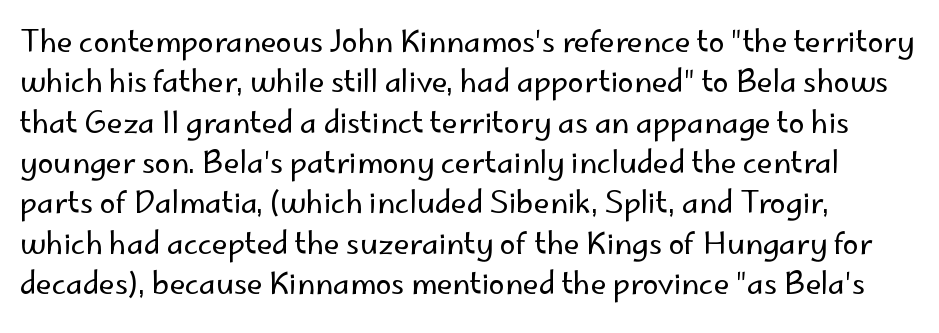
Tall strokes in this sample are plumb rather than angled. Just letters on the line, the space beneath them empty. To sum up the face: it is a sans, with no serifs. The strokes carry an ordinary text weight at most. Here the glyphs are tracked normally, forming tight word shapes.
